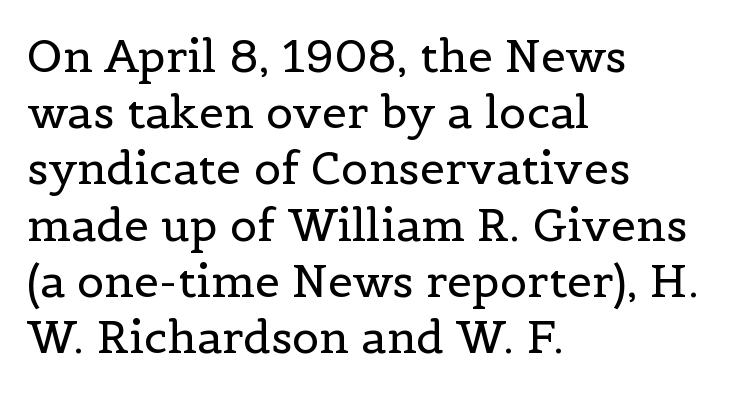
{"serif": "yes", "italic": "no", "bold": "no", "weight": "regular", "width": "normal", "x_height": "medium", "monospaced": "no", "underline": "no", "align": "left", "line_spacing": "normal", "line_spacing_ratio": 1.25, "letter_spacing": "normal", "letter_spacing_em": 0.0, "glyph_px": 45}
